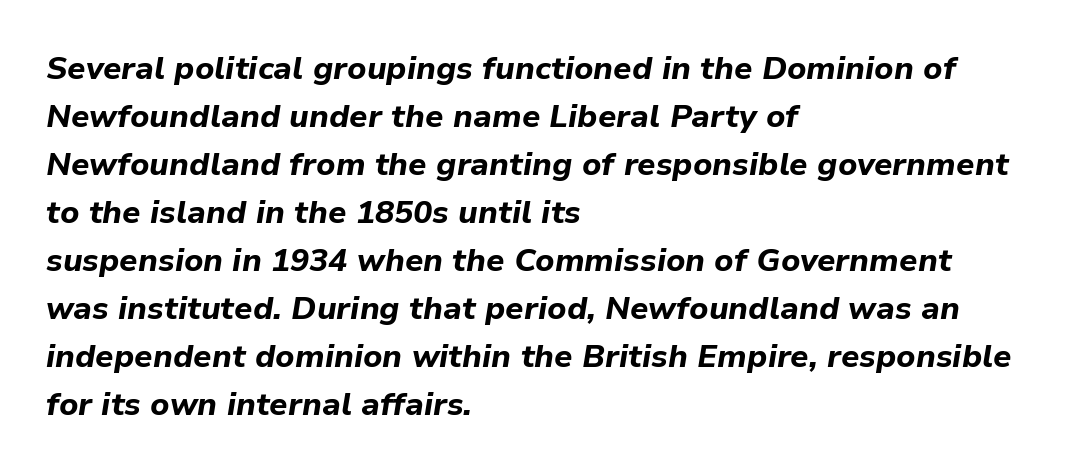
The image shows 32 px bold type, italic (leaning right); set left-aligned, normal line spacing (1.5x), normal letter spacing, not underlined; low stroke contrast and a medium x-height.
